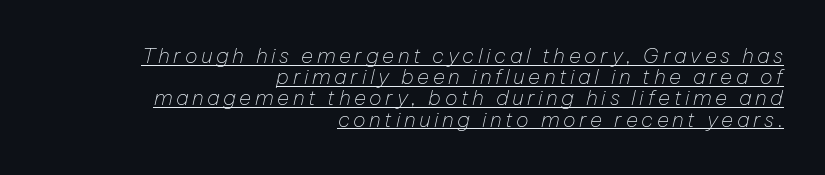
This reads as an unemphasized weight, regular at the heaviest. The setting favours the right margin, as signatures and pull-quotes sometimes do. Quick note: interline space is minimal. Italic? Definitely — the glyphs are oblique. Beneath each row of characters lies a ruled line.
